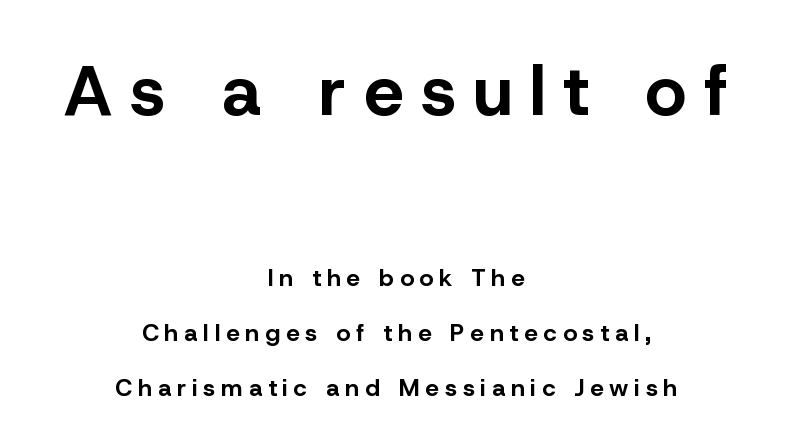
{"serif": "no", "italic": "no", "bold": "yes", "weight": "bold", "width": "normal", "stroke_contrast": "low", "x_height": "medium", "monospaced": "no", "underline": "no", "align": "center", "line_spacing": "loose", "line_spacing_ratio": 2.29, "letter_spacing": "wide", "letter_spacing_em": 0.25, "larger_block": "first", "size_ratio": 2.96, "glyph_px": 71}
